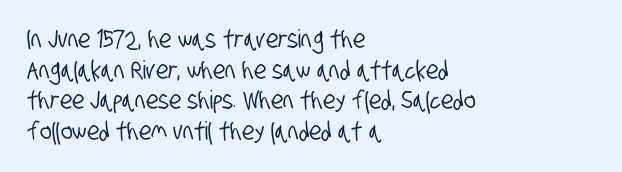
The image shows 25 px text type; set left-aligned, line spacing 1.23x, normal letter spacing, not underlined.
